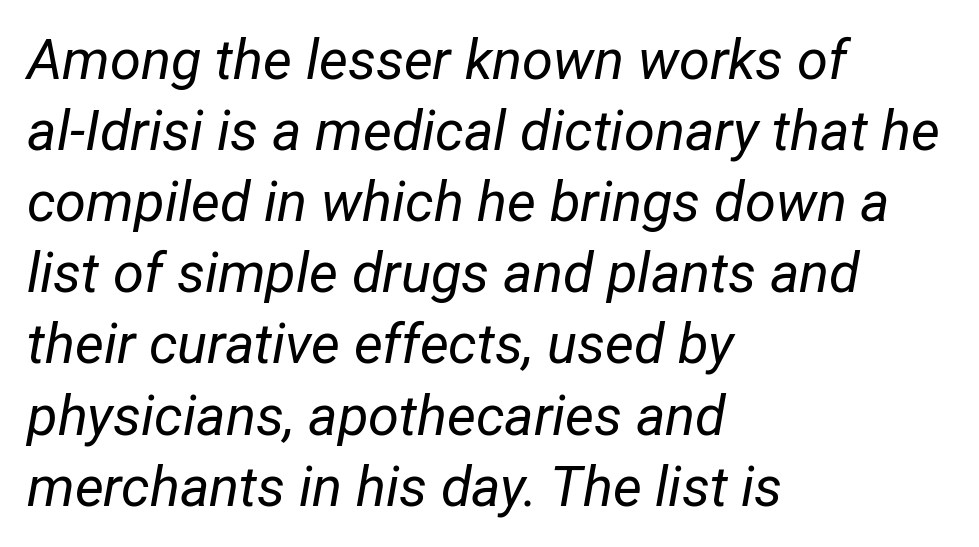
Alignment: flush left. Slant detected: the letters are inclined. The zone under the glyphs is completely vacant. Caption: standard tracking, unaltered.
